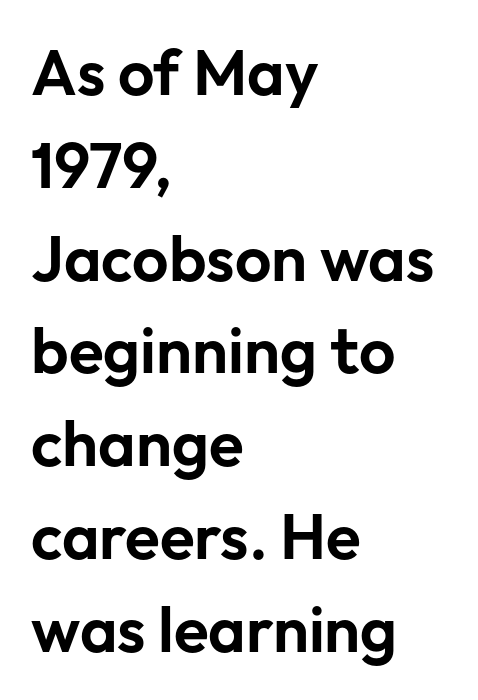
Between one letter and the next there's only the usual sliver of space. Every character sits straight up, as roman type does. The rag falls on the right side of this text block. Check under the words: just untouched page.
